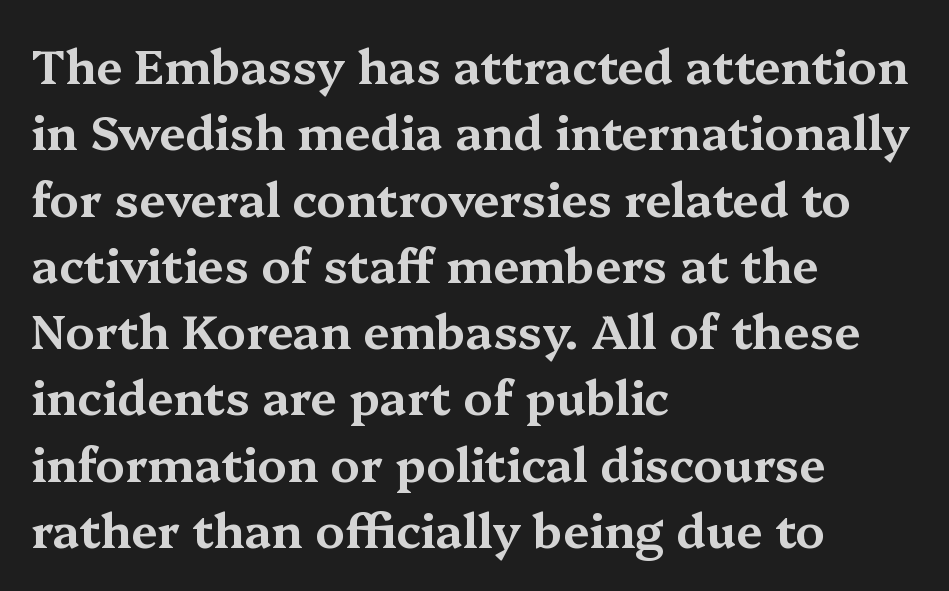
Letter spacing: default. Looks like regular typesetting: each glyph gets only the width it needs. Does the leading feel generous? No, just average. These lines were composed using upright roman letters.
